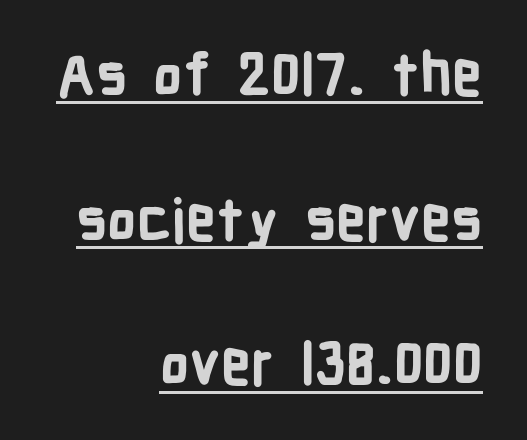
The image shows 59 px bold, condensed sans-serif type, upright; set right-aligned, loose line spacing (2.45x), normal letter spacing, underlined; low stroke contrast and a medium x-height.
